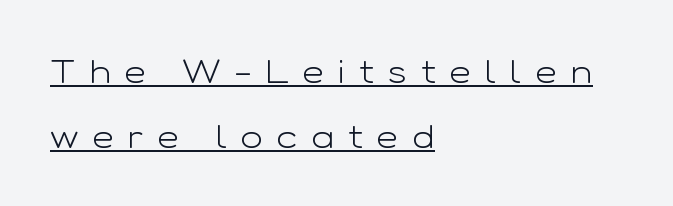
{"serif": "no", "italic": "no", "bold": "no", "weight": "light", "width": "wide", "stroke_contrast": "low", "x_height": "medium", "monospaced": "no", "underline": "yes", "align": "left", "line_spacing": "loose", "line_spacing_ratio": 1.96, "letter_spacing": "wide", "letter_spacing_em": 0.43, "glyph_px": 33}
